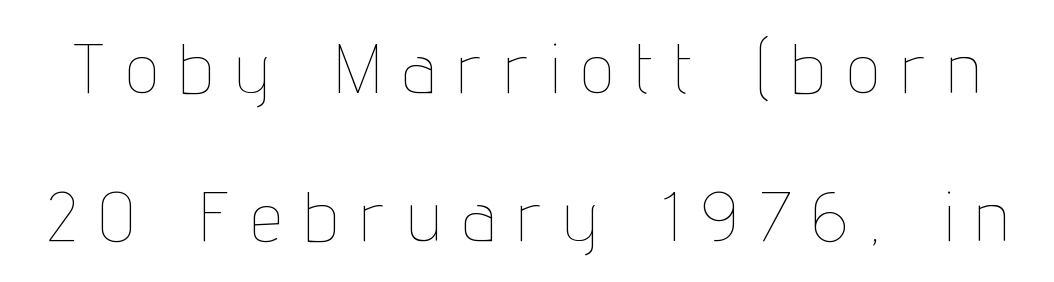
The space between consecutive lines is lavish. Character widths vary here, with narrow letters taking less room than wide ones. Letter spacing: wide. Every character sits straight up, as roman type does.
